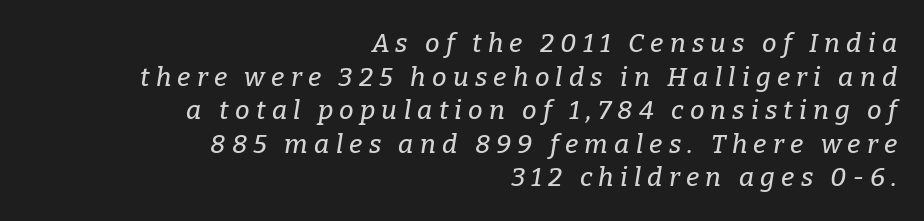
{"italic": "yes", "lean": "right", "slant_degrees": 9, "underline": "no", "align": "right", "line_spacing": "normal", "line_spacing_ratio": 1.29, "letter_spacing": "wide", "letter_spacing_em": 0.24, "glyph_px": 26}
